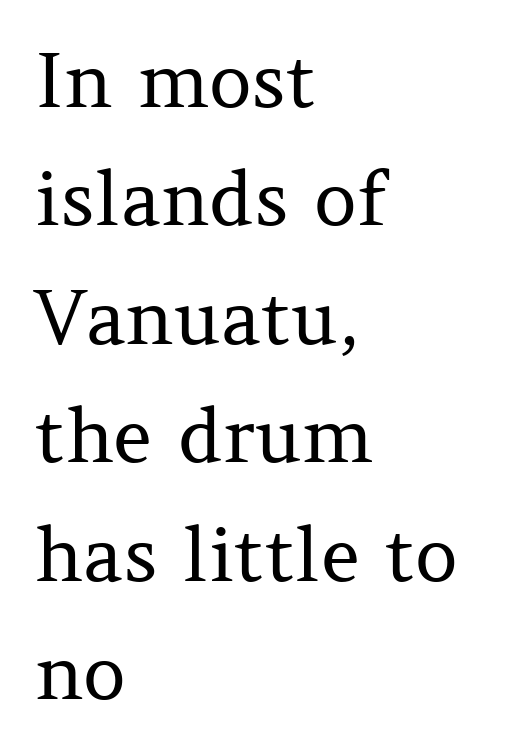
{"serif": "yes", "italic": "no", "bold": "no", "weight": "regular", "width": "normal", "stroke_contrast": "medium", "x_height": "medium", "monospaced": "no", "underline": "no", "align": "left", "line_spacing": "normal", "line_spacing_ratio": 1.58, "letter_spacing": "normal", "letter_spacing_em": 0.0, "glyph_px": 75}
